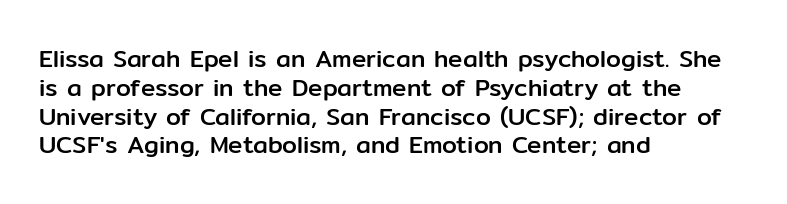
{"italic": "no", "underline": "no", "align": "left", "line_spacing_ratio": 1.2, "letter_spacing": "normal", "letter_spacing_em": 0.0, "glyph_px": 24}
